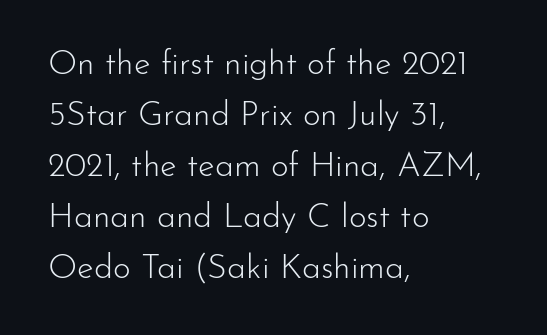
The image shows 34 px light sans-serif type, upright; set left-aligned, normal line spacing (1.5x), normal letter spacing, not underlined; low stroke contrast and a small x-height.
